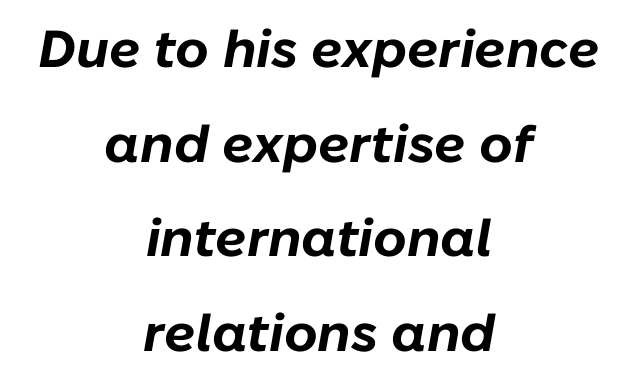
Q: Is the text bold? A: Yes.
Q: Is the text italic (slanted)? A: Yes, it leans right by about 10 degrees.
Q: Is the text underlined? A: No.
Q: How is the paragraph aligned? A: Centered.
Q: Is the spacing between letters normal or unusually wide? A: Normal.
Q: Width (condensed, normal, or wide)? A: Normal.
Q: Stroke contrast? A: Low.
Q: x-height? A: Medium.
Q: Monospaced? A: No.
